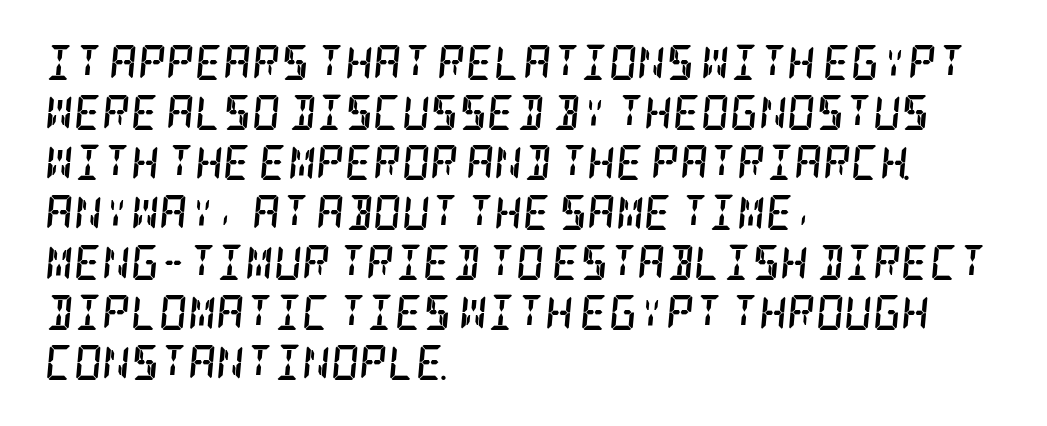
The type is set solid horizontally, with unmodified tracking. The rendering uses a bold face; every stroke is thick and dark. A clean baseline with only descenders dipping below it. Serifs: yes, visible at the terminals of the letterforms.
